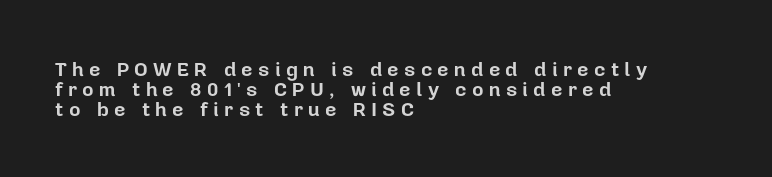
Plenty of ink on the page — the face is bold. Beneath every word, the page is bare. Vertically, the passage feels compressed, each row crowding the next. What stands out about the letter spacing? Its width — letters are far apart.
